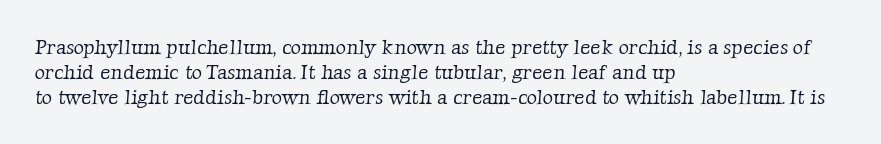
Caption: face not bold, strokes unweighted. Just letters on the line, the space beneath them empty. Each new line begins a customary step beneath the previous one. The passage is arranged the way most books set body copy — flush left. In terms of letterspacing, this is plain default setting.
